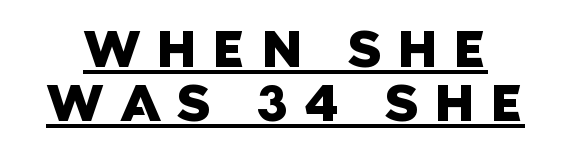
{"serif": "no", "width": "normal", "stroke_contrast": "low", "x_height": "large", "monospaced": "no", "underline": "yes", "line_spacing": "tight", "line_spacing_ratio": 1.04, "letter_spacing": "wide", "letter_spacing_em": 0.3, "glyph_px": 52}
